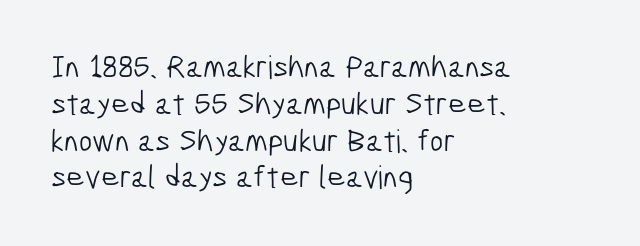
The image shows 32 px light, condensed sans-serif type; set left-aligned, tight line spacing (1.15x), normal letter spacing, not underlined; low stroke contrast and a medium x-height.
